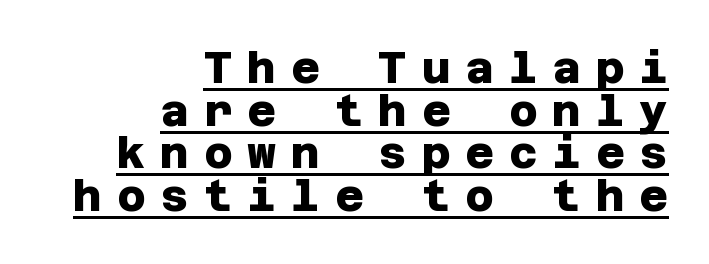
{"serif": "no", "bold": "yes", "weight": "heavy", "width": "normal", "stroke_contrast": "low", "x_height": "large", "underline": "yes", "align": "right", "line_spacing": "tight", "line_spacing_ratio": 0.97, "letter_spacing": "wide", "letter_spacing_em": 0.34, "glyph_px": 44}
